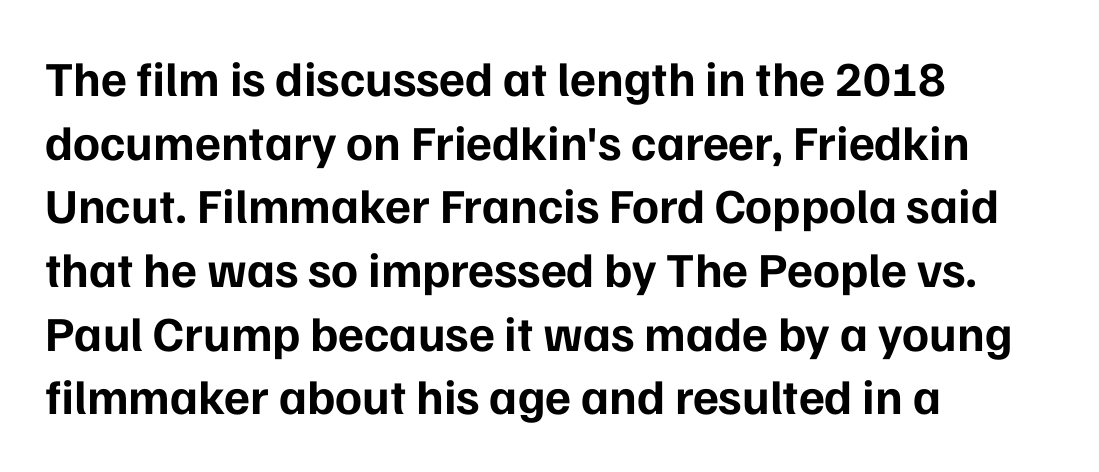
The image shows 49 px bold sans-serif type, upright; set left-aligned, normal line spacing (1.3x), normal letter spacing, not underlined; low stroke contrast and a medium x-height.
